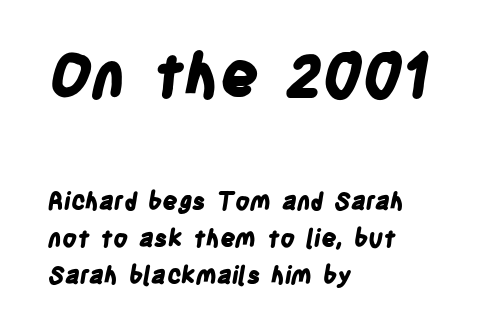
Q: Is the text bold? A: Yes.
Q: Is the typeface a serif or a sans-serif typeface? A: Sans-serif.
Q: Is the text underlined? A: No.
Q: How is the paragraph aligned? A: Left-aligned.
Q: Is the spacing between letters normal or unusually wide? A: Normal.
Q: Is the spacing between lines tight, normal or loose? A: Normal.
Q: Which block of text is set in a larger size, the first (top) or the second (bottom)? A: The first (top) one.
Q: Width (condensed, normal, or wide)? A: Condensed.
Q: Stroke contrast? A: Low.
Q: x-height? A: Large.
Q: Monospaced? A: No.
